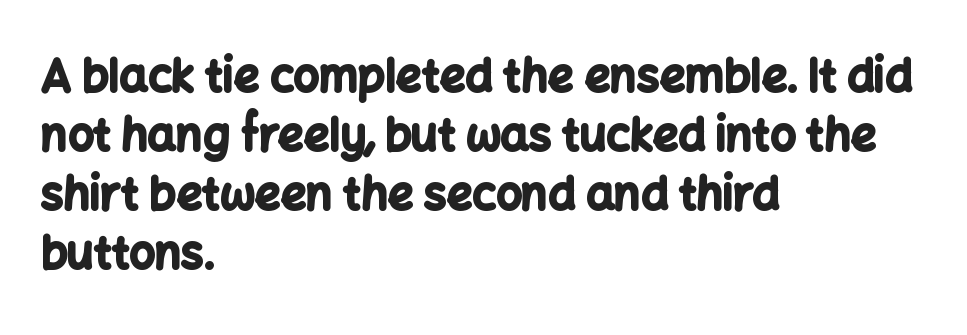
The image shows 45 px bold sans-serif type, upright; set left-aligned, normal line spacing (1.31x), normal letter spacing, not underlined; low stroke contrast and a medium x-height.
